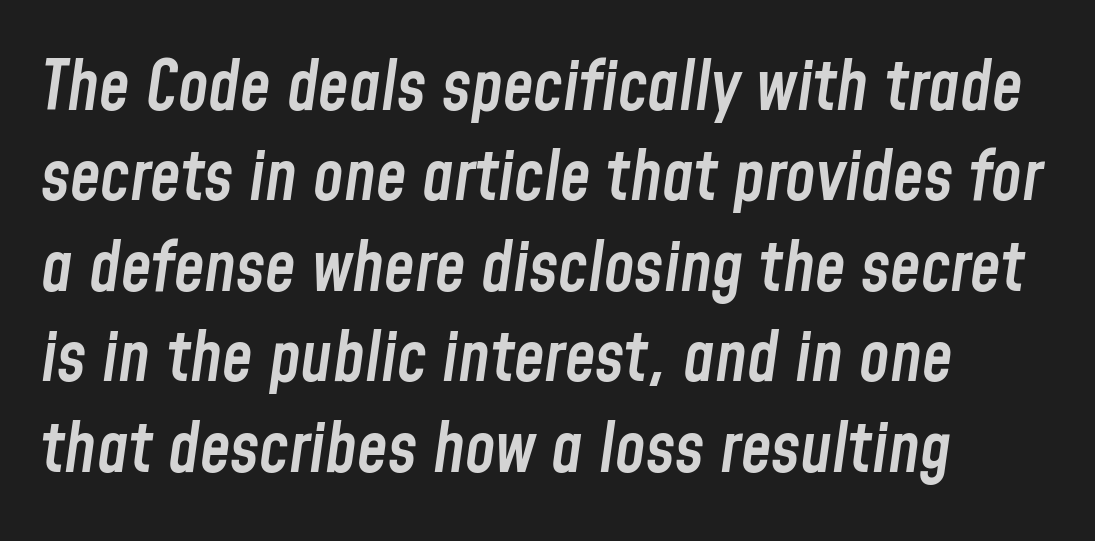
Tall strokes in this sample are angled rather than plumb. Think of a printed novel: that variable character pitch is what you see here. A fair bit of extra ink — the face is semibold, not bold. In CSS terms this would be text-align: left.
